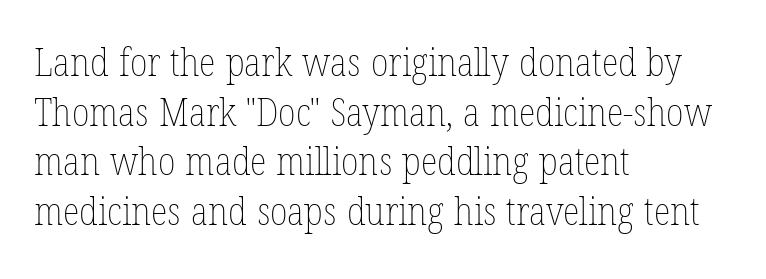
The image shows 39 px thin, condensed type, upright; set left-aligned, normal line spacing (1.27x), normal letter spacing, not underlined; low stroke contrast and a medium x-height.
